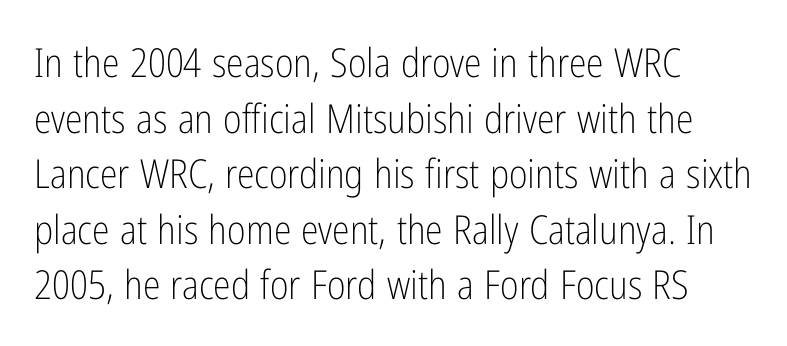
Students, note that the glyphs here touch the page at normal intervals. The paragraph shown leans on its left margin. Type style note: lacks serifs. You can tell it's not italic because the verticals are truly vertical. Nothing heavy about these letters — not bold at all. These lines sit exactly where default settings would place them.
